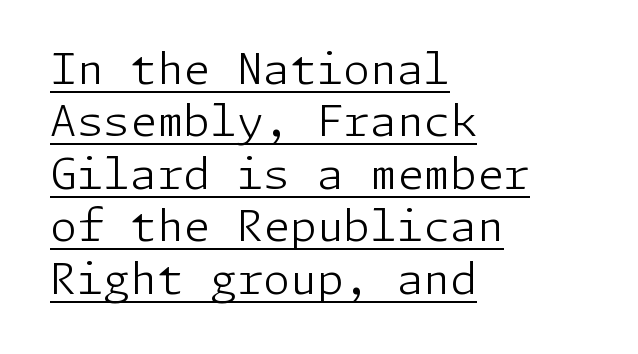
The passage shown is underscored from start to finish. Each line starts at the same left margin while the right side varies. Italic? Not at all — the glyphs are vertical. The gaps between neighbouring characters are ordinary and unremarkable. Regarding serifs, this sample does without them.
